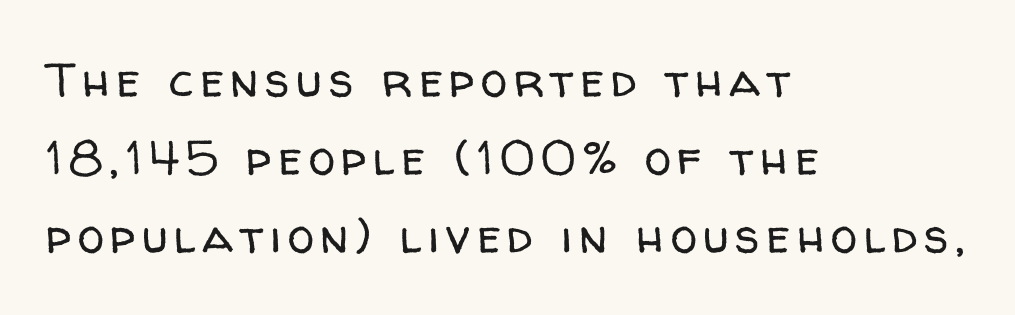
{"serif": "no", "italic": "no", "bold": "no", "weight": "regular", "width": "normal", "stroke_contrast": "low", "x_height": "medium", "monospaced": "no", "underline": "no", "align": "left", "line_spacing": "normal", "line_spacing_ratio": 1.62, "glyph_px": 48}
